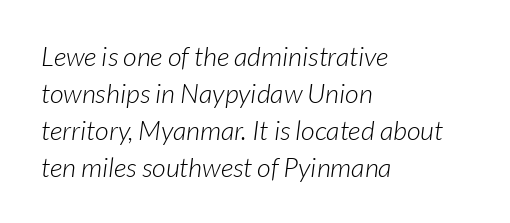
The image shows 27 px text type; set left-aligned, normal line spacing (1.37x), normal letter spacing, not underlined.
